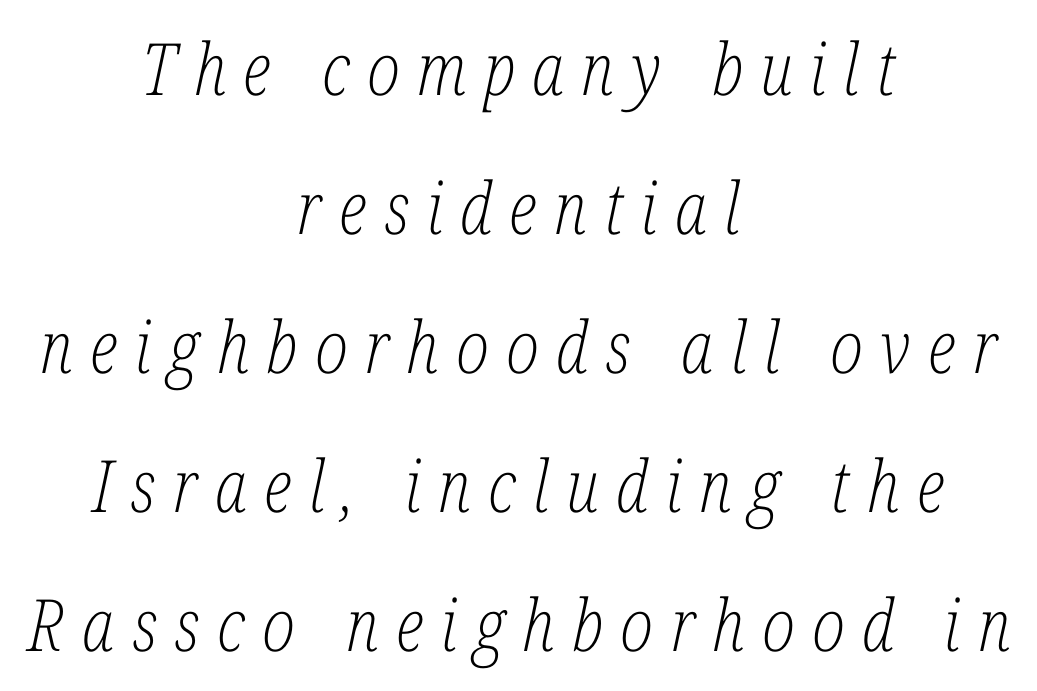
What kind of face is this? One with serifs. Here the designer chose a conventional face with non-uniform glyph widths. The weight tops out at a normal text grade. Caption: multi-line text, centered on the measure. Glyph-to-glyph distance is far greater than everyday printed text.
